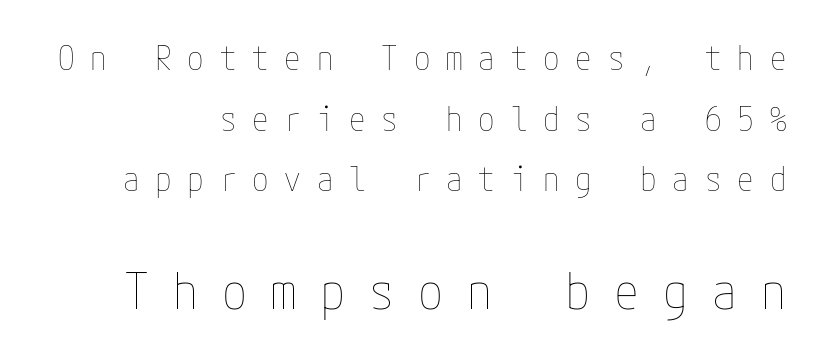
The image shows 50 px thin, condensed type, upright; set line spacing 1.84x, unusually wide letter spacing (+0.48 em), not underlined; the second (bottom) block is 1.52x larger; low stroke contrast and a medium x-height.
